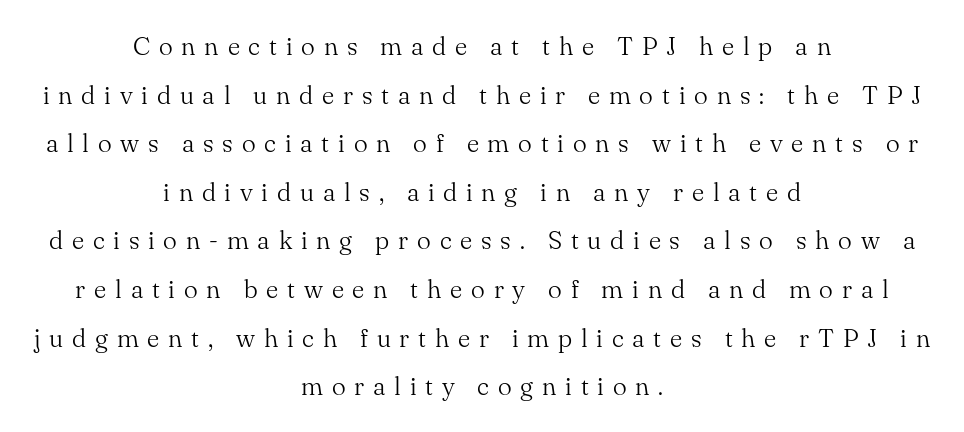
The image shows 26 px text type, upright; set centered, line spacing 1.87x, unusually wide letter spacing (+0.34 em), not underlined.
